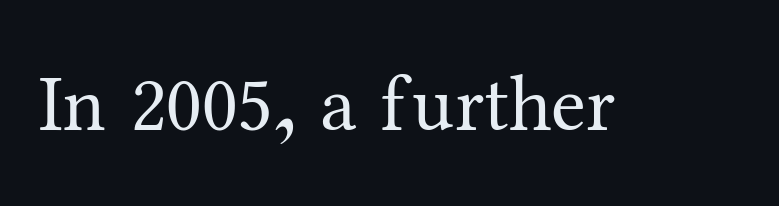
This rendering leaves character spacing at its baseline value. The letterforms sit at book weight or below. The string is rendered with underlining switched off. A roman cut, with each character standing at attention. Note: serifs present on the glyphs. The passage shown is typed in a proportional face where columns would drift.
